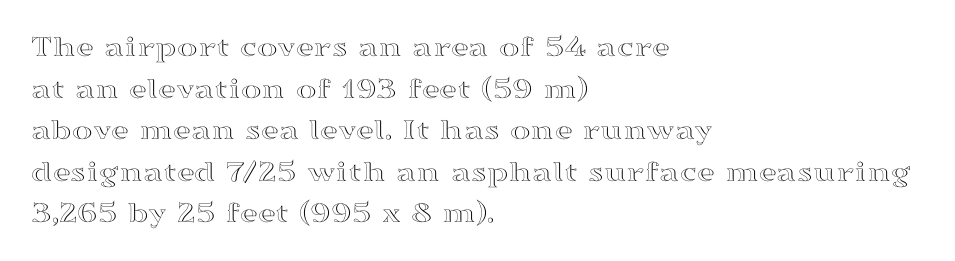
The image shows 31 px wide type, upright; set left-aligned, normal line spacing (1.34x), normal letter spacing, not underlined; a medium x-height.
